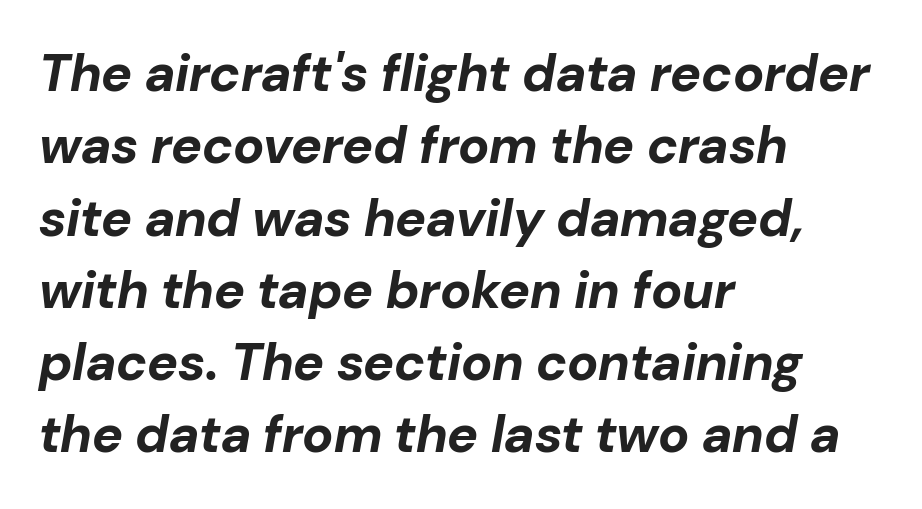
Q: Is the text bold? A: Yes.
Q: Is the text italic (slanted)? A: Yes, it leans right by about 10 degrees.
Q: Is the text underlined? A: No.
Q: How is the paragraph aligned? A: Left-aligned.
Q: Is the spacing between letters normal or unusually wide? A: Normal.
Q: Is the spacing between lines tight, normal or loose? A: Normal.
Q: Width (condensed, normal, or wide)? A: Normal.
Q: Stroke contrast? A: Low.
Q: x-height? A: Medium.
Q: Monospaced? A: No.
